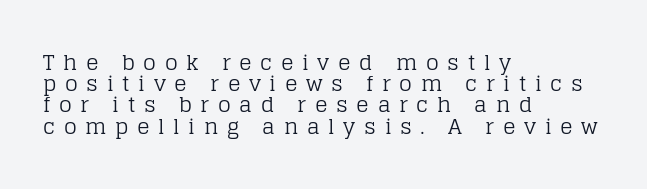
{"italic": "no", "bold": "no", "underline": "no", "align": "left", "line_spacing": "tight", "line_spacing_ratio": 1.01, "letter_spacing": "wide", "letter_spacing_em": 0.41, "glyph_px": 21}
